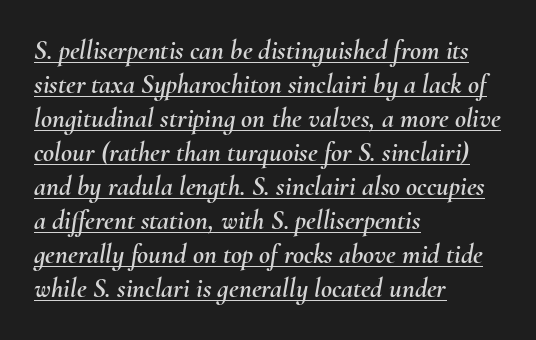
{"italic": "yes", "lean": "right", "slant_degrees": 10, "underline": "yes", "align": "left", "line_spacing": "normal", "line_spacing_ratio": 1.26, "letter_spacing": "normal", "letter_spacing_em": 0.0, "glyph_px": 27}
